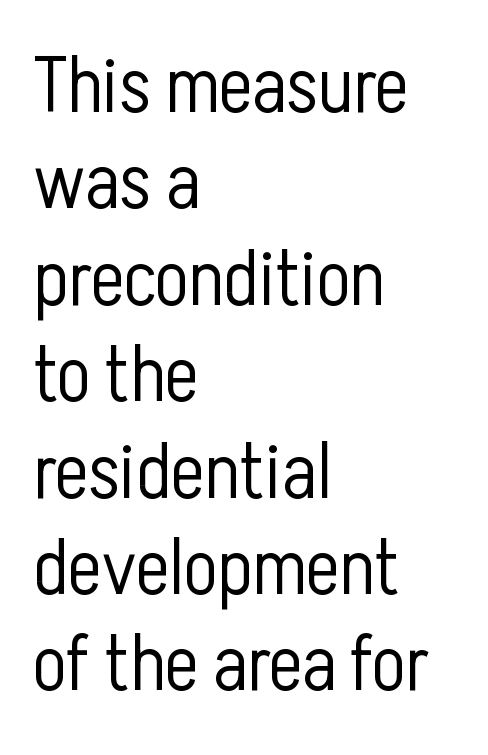
Q: Is the text bold? A: No.
Q: Is the text italic (slanted)? A: No, it is upright.
Q: Is the typeface a serif or a sans-serif typeface? A: Sans-serif.
Q: Is the text underlined? A: No.
Q: How is the paragraph aligned? A: Left-aligned.
Q: Is the spacing between letters normal or unusually wide? A: Normal.
Q: Width (condensed, normal, or wide)? A: Condensed.
Q: Stroke contrast? A: Low.
Q: x-height? A: Medium.
Q: Monospaced? A: No.
